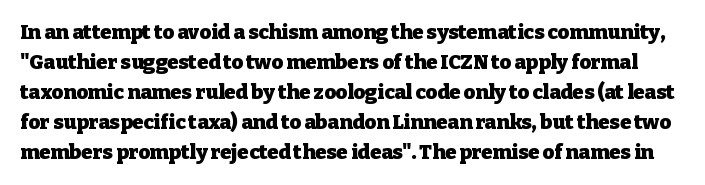
{"italic": "no", "bold": "yes", "underline": "no", "line_spacing": "normal", "line_spacing_ratio": 1.5, "letter_spacing": "normal", "letter_spacing_em": 0.0, "glyph_px": 20}
